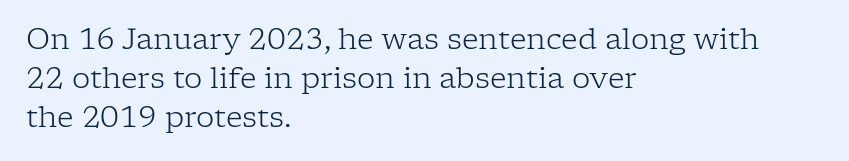
{"serif": "yes", "italic": "no", "bold": "no", "weight": "light", "width": "normal", "stroke_contrast": "low", "x_height": "medium", "monospaced": "no", "underline": "no", "align": "left", "line_spacing": "normal", "line_spacing_ratio": 1.35, "letter_spacing": "normal", "letter_spacing_em": 0.0, "glyph_px": 29}
